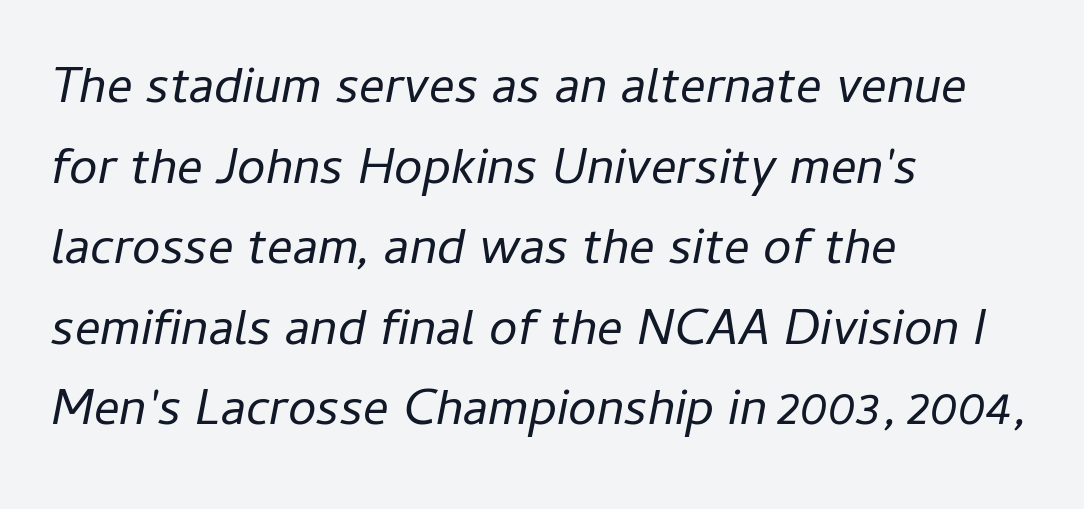
The image shows 51 px regular-weight type, italic (leaning right); set left-aligned, normal line spacing (1.58x), normal letter spacing, not underlined; low stroke contrast and a medium x-height.
